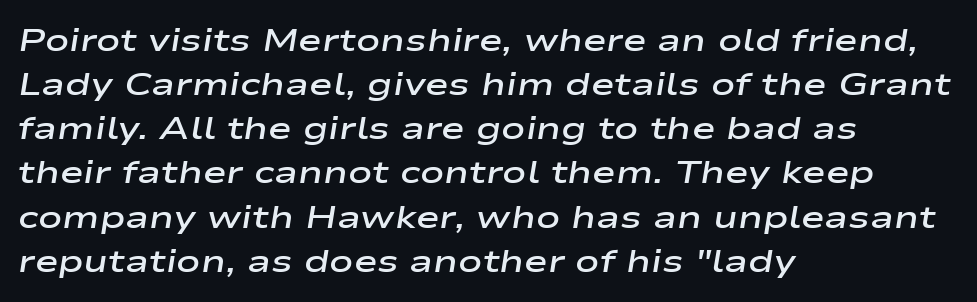
Every row of glyphs begins at an identical x-position on the left. Quick note: underline off. Heft: intermediate — a semibold. Successive baselines arrive at the customary interval.
